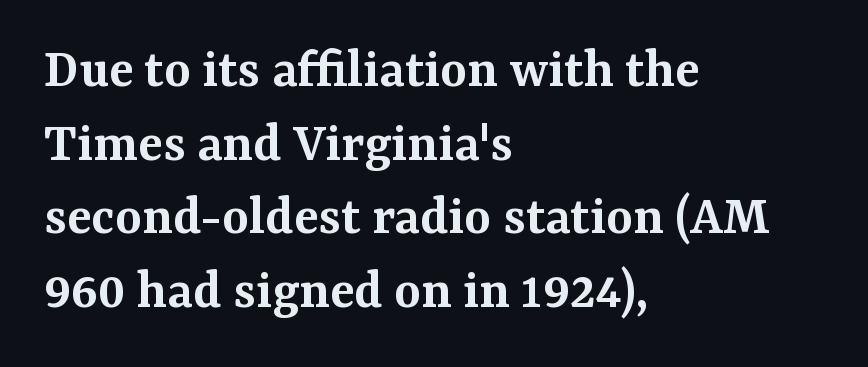
Does the weight exceed regular? Yes, but only to semibold. Line starts are locked; line ends wander. What stands out about the letter spacing? Nothing — it is the standard amount. Glance below the letters and you will spot only blank space. This is serif lettering, the kind often seen in printed books.
